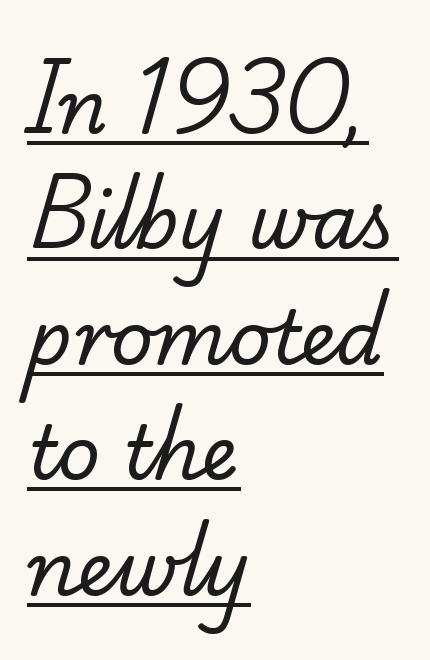
You can see a thin bar hugging the bottom of the glyphs. Characters follow at the spacing the type designer built in. Is the block centered? No — it sits flush against the left margin. The characters are drawn with everyday or finer stroke widths.
